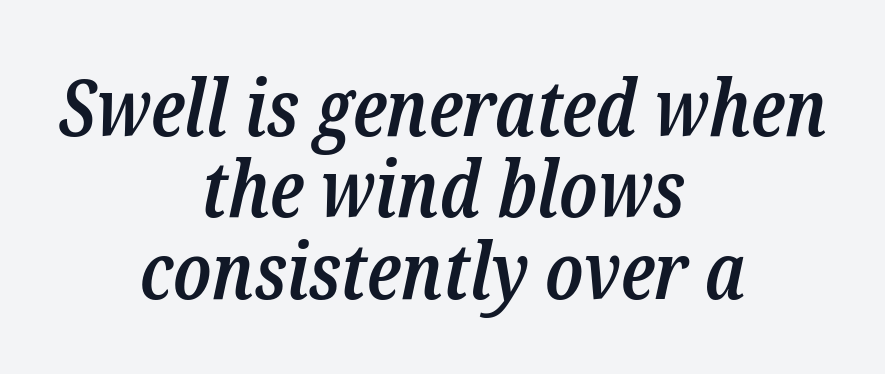
{"serif": "yes", "italic": "yes", "lean": "right", "slant_degrees": 12, "bold": "semi", "weight": "semibold", "width": "condensed", "stroke_contrast": "low", "x_height": "medium", "monospaced": "no", "underline": "no", "align": "center", "line_spacing": "tight", "line_spacing_ratio": 1.03, "letter_spacing": "normal", "letter_spacing_em": 0.0, "glyph_px": 79}
